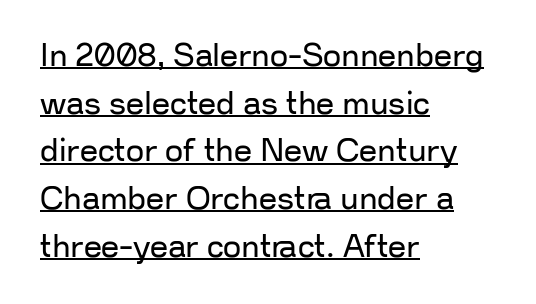
Q: Is the text bold? A: No.
Q: Is the text italic (slanted)? A: No, it is upright.
Q: Is the typeface a serif or a sans-serif typeface? A: Sans-serif.
Q: Is the text underlined? A: Yes.
Q: How is the paragraph aligned? A: Left-aligned.
Q: Is the spacing between letters normal or unusually wide? A: Normal.
Q: Is the spacing between lines tight, normal or loose? A: Normal.
Q: Width (condensed, normal, or wide)? A: Normal.
Q: Stroke contrast? A: Low.
Q: x-height? A: Medium.
Q: Monospaced? A: No.
